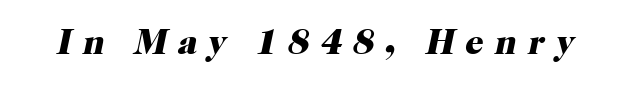
Q: Is the text bold? A: Yes.
Q: Is the text italic (slanted)? A: Yes, it leans right by about 12 degrees.
Q: Is the typeface a serif or a sans-serif typeface? A: Serif.
Q: Is the text underlined? A: No.
Q: Is the spacing between letters normal or unusually wide? A: Unusually wide.
Q: Width (condensed, normal, or wide)? A: Normal.
Q: Stroke contrast? A: High.
Q: x-height? A: Medium.
Q: Monospaced? A: No.
